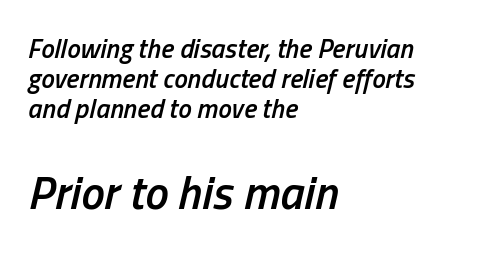
The image shows 47 px semibold, condensed type, italic (leaning right); set left-aligned, tight line spacing (1.11x), normal letter spacing, not underlined; the second (bottom) block is 1.74x larger; low stroke contrast and a medium x-height.
